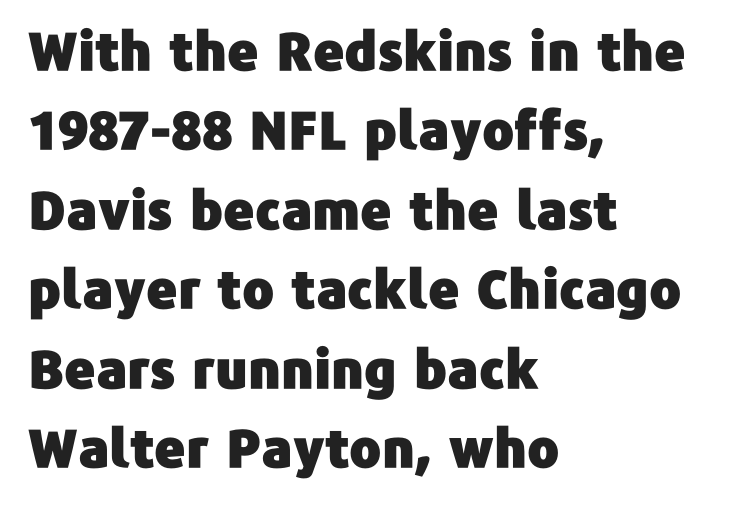
Q: Is the text italic (slanted)? A: No, it is upright.
Q: Is the typeface a serif or a sans-serif typeface? A: Sans-serif.
Q: Is the text underlined? A: No.
Q: How is the paragraph aligned? A: Left-aligned.
Q: Is the spacing between letters normal or unusually wide? A: Normal.
Q: Is the spacing between lines tight, normal or loose? A: Normal.
Q: Width (condensed, normal, or wide)? A: Normal.
Q: Stroke contrast? A: Low.
Q: x-height? A: Medium.
Q: Monospaced? A: No.
